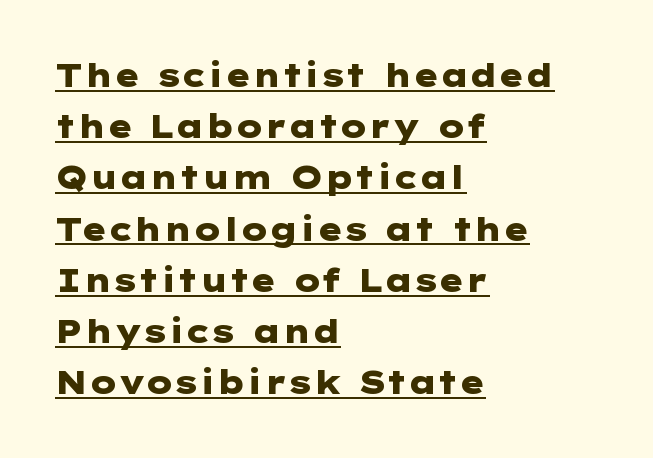
Set as a true bold cut, around the 700 mark. Students, observe the line beneath the letters — that is underlining. Ascenders rise straight up at ninety degrees. This is sans-serif lettering, the kind often seen on screens and signage. The space between consecutive lines is moderate. The paragraph shown leans on its left margin.
